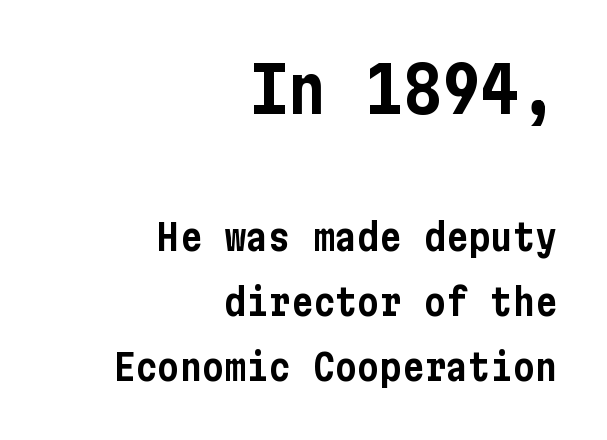
Q: Is the text italic (slanted)? A: No, it is upright.
Q: Is the typeface a serif or a sans-serif typeface? A: Sans-serif.
Q: Is the text underlined? A: No.
Q: How is the paragraph aligned? A: Right-aligned.
Q: Is the spacing between letters normal or unusually wide? A: Normal.
Q: Which block of text is set in a larger size, the first (top) or the second (bottom)? A: The first (top) one.
Q: Width (condensed, normal, or wide)? A: Condensed.
Q: Stroke contrast? A: Low.
Q: x-height? A: Medium.
